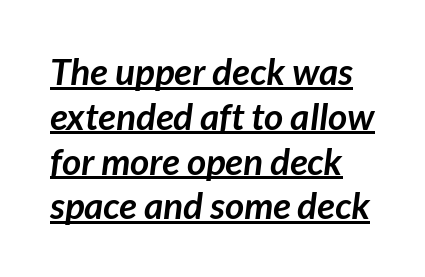
{"serif": "no", "bold": "yes", "weight": "semibold", "width": "normal", "stroke_contrast": "low", "x_height": "medium", "monospaced": "no", "underline": "yes", "align": "left", "line_spacing_ratio": 1.21, "letter_spacing": "normal", "letter_spacing_em": 0.0, "glyph_px": 37}
